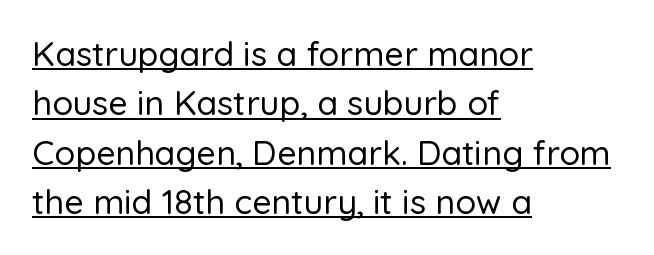
Q: Is the text italic (slanted)? A: No, it is upright.
Q: Is the typeface a serif or a sans-serif typeface? A: Sans-serif.
Q: Is the text underlined? A: Yes.
Q: How is the paragraph aligned? A: Left-aligned.
Q: Is the spacing between letters normal or unusually wide? A: Normal.
Q: Is the spacing between lines tight, normal or loose? A: Normal.
Q: Width (condensed, normal, or wide)? A: Normal.
Q: Stroke contrast? A: Low.
Q: x-height? A: Medium.
Q: Monospaced? A: No.
